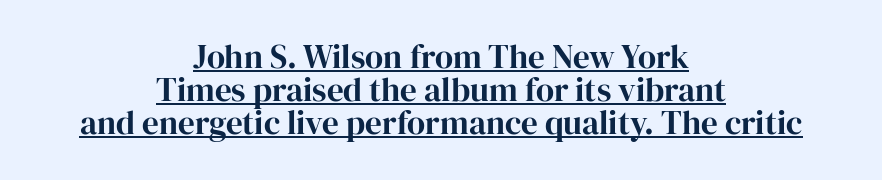
Q: Is the text italic (slanted)? A: No, it is upright.
Q: Is the typeface a serif or a sans-serif typeface? A: Serif.
Q: Is the text underlined? A: Yes.
Q: How is the paragraph aligned? A: Centered.
Q: Is the spacing between letters normal or unusually wide? A: Normal.
Q: Is the spacing between lines tight, normal or loose? A: Tight.
Q: Width (condensed, normal, or wide)? A: Normal.
Q: Stroke contrast? A: High.
Q: x-height? A: Medium.
Q: Monospaced? A: No.
